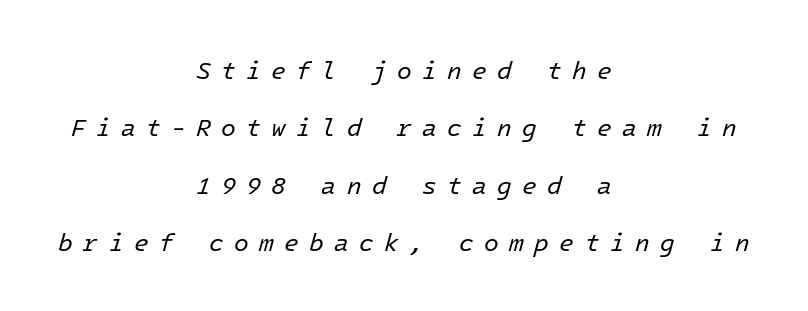
The image shows 24 px text type, italic (leaning right); set centered, loose line spacing (2.39x), unusually wide letter spacing (+0.43 em), not underlined.
